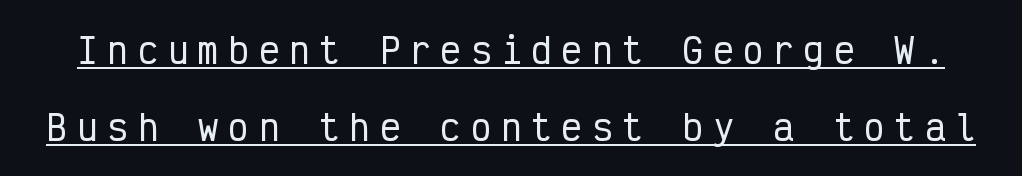
Students, observe: this is what heavily led, spacious text looks like. Each letter's strokes conclude bluntly, with no projecting serifs. Check the space under the baseline: a stroke is drawn there. Notice how the stems are strictly vertical — no italics here. The type is letterspaced generously, with wide tracking. A typesetter would call this monospace, since all characters share one set width.
